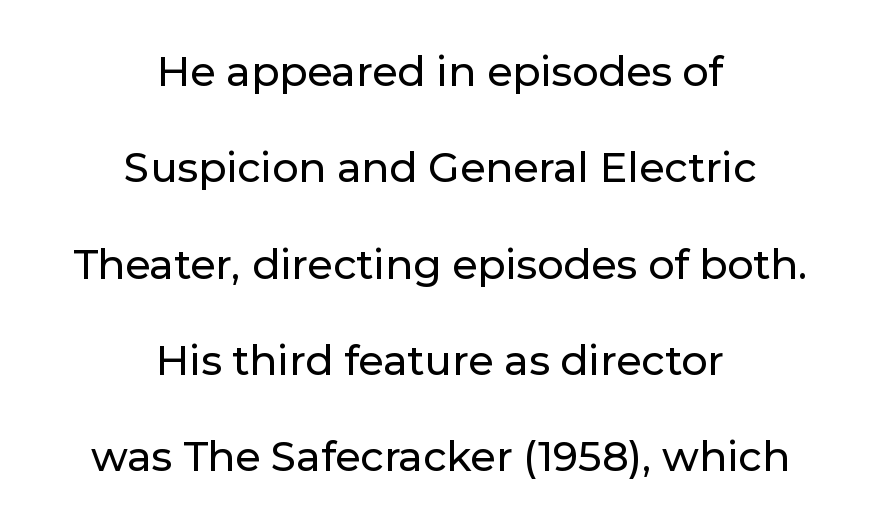
The image shows 41 px sans-serif type, upright; set centered, loose line spacing (2.35x), normal letter spacing, not underlined; low stroke contrast and a medium x-height.
